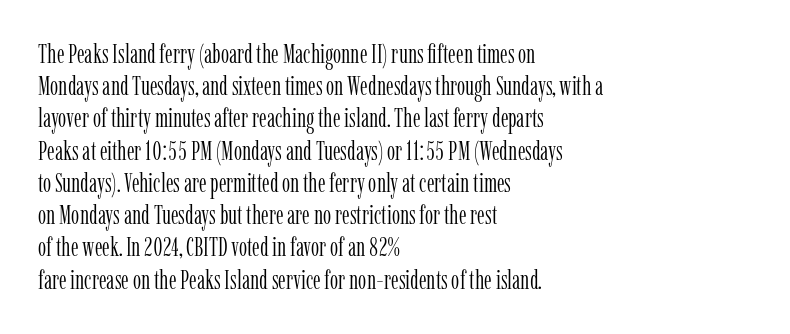
Q: Is the text bold? A: No.
Q: Is the text italic (slanted)? A: No, it is upright.
Q: Is the text underlined? A: No.
Q: How is the paragraph aligned? A: Left-aligned.
Q: Is the spacing between letters normal or unusually wide? A: Normal.
